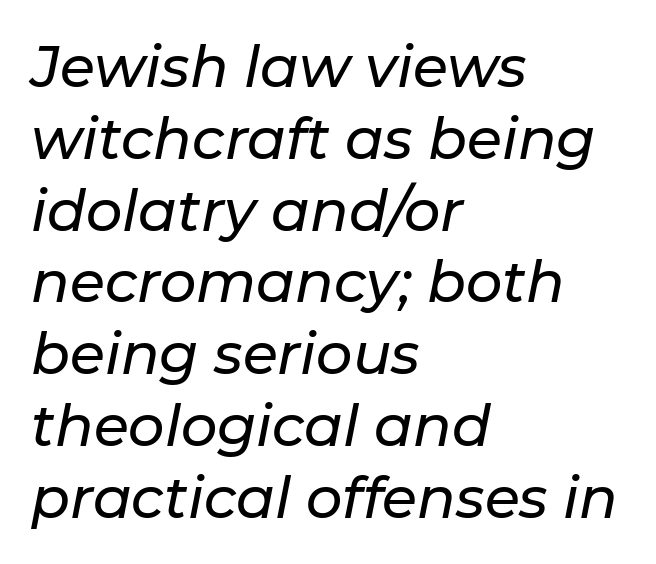
The letters advance in unequal steps, a hallmark of proportional type. Letters rest on an invisible, unmarked baseline. Emphasis-style slanted type is in use. How are the letters spaced? Ordinarily, with no added tracking. The passage shown stacks its lines at a standard gap. Left-aligned paragraph, ragged on the right.
